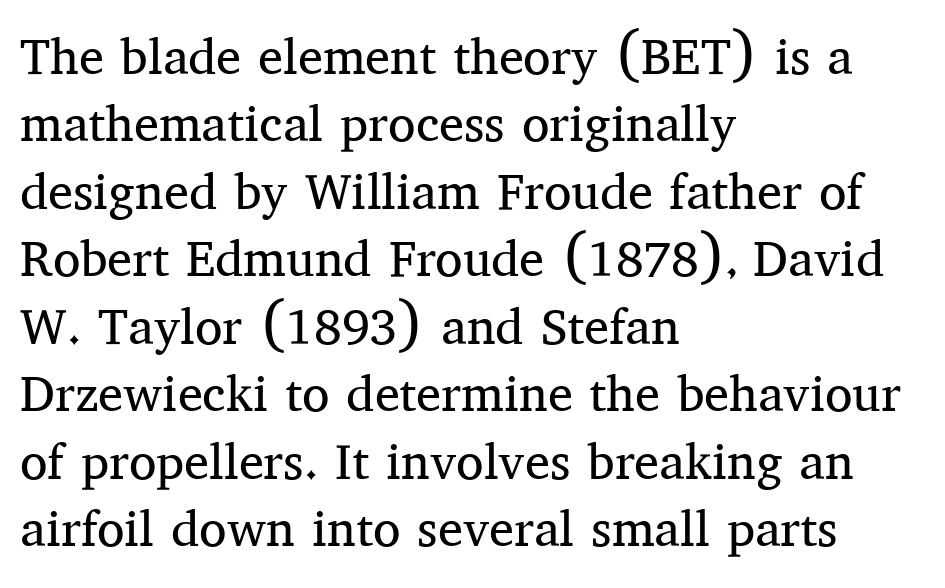
{"serif": "yes", "italic": "no", "bold": "no", "weight": "regular", "width": "normal", "stroke_contrast": "medium", "x_height": "medium", "monospaced": "no", "underline": "no", "align": "left", "line_spacing": "normal", "line_spacing_ratio": 1.35, "letter_spacing": "normal", "letter_spacing_em": 0.0, "glyph_px": 50}
